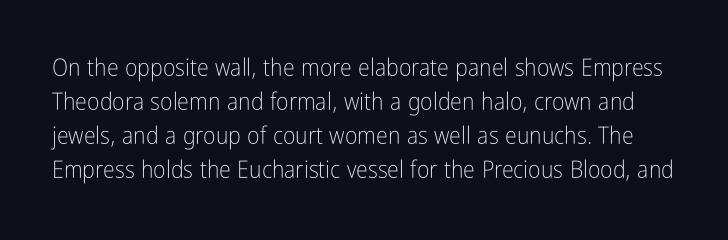
The image shows 24 px text type, upright; set normal line spacing (1.41x), normal letter spacing, not underlined.
